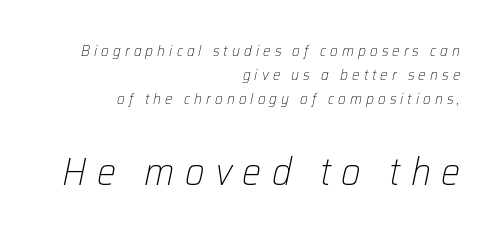
{"italic": "yes", "lean": "right", "slant_degrees": 12, "bold": "no", "weight": "light", "width": "normal", "stroke_contrast": "low", "x_height": "medium", "monospaced": "no", "underline": "no", "align": "right", "line_spacing": "normal", "line_spacing_ratio": 1.61, "letter_spacing": "wide", "letter_spacing_em": 0.27, "larger_block": "second", "size_ratio": 2.53, "glyph_px": 38}
